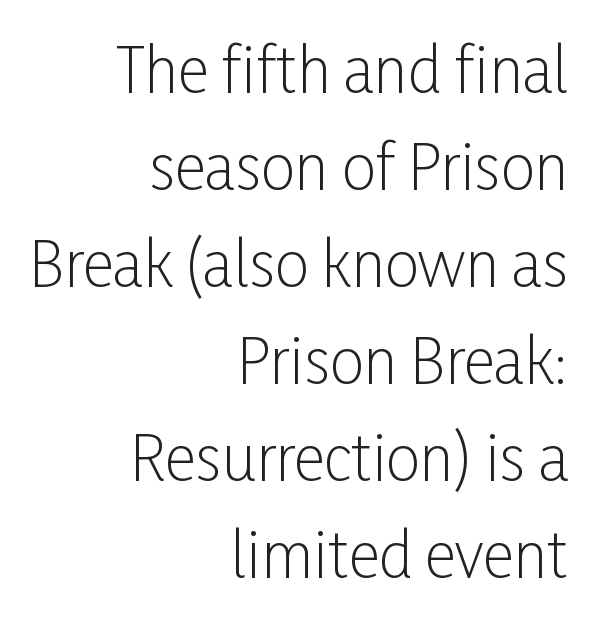
The image shows 61 px light, condensed sans-serif type, upright; set right-aligned, normal line spacing (1.59x), normal letter spacing, not underlined; low stroke contrast and a medium x-height.
